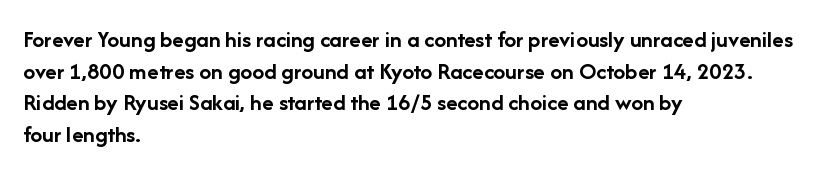
{"italic": "no", "bold": "yes", "underline": "no", "align": "left", "line_spacing": "normal", "line_spacing_ratio": 1.32, "letter_spacing": "normal", "letter_spacing_em": 0.0, "glyph_px": 24}
